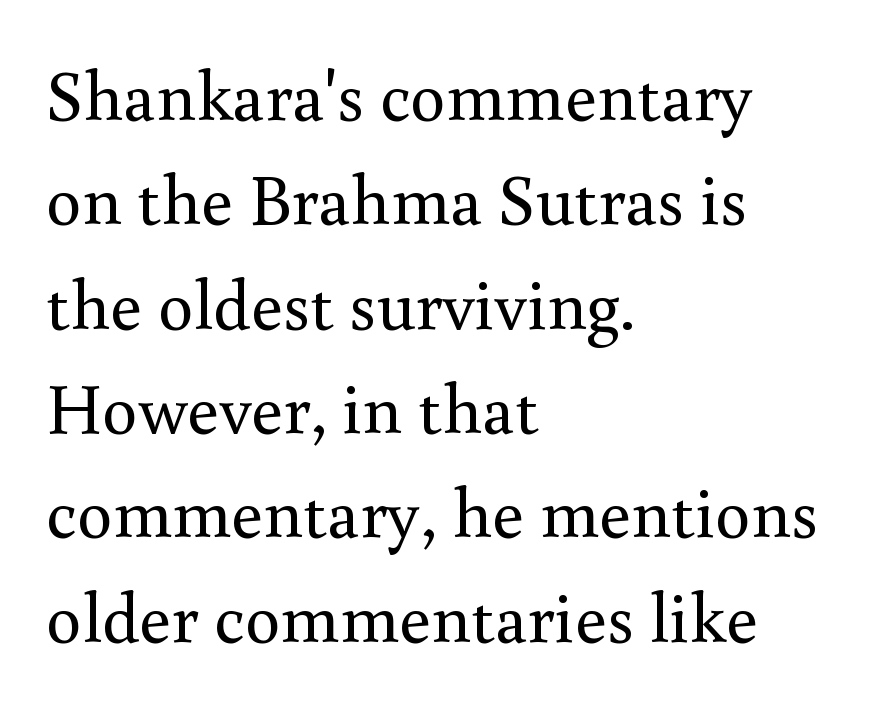
The image shows 71 px regular-weight serif type, upright; set left-aligned, normal line spacing (1.47x), normal letter spacing, not underlined; a small x-height.
